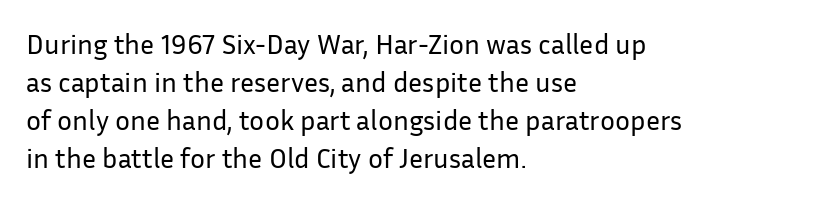
The face used here is rendered with its standard letterfit. Every character sits straight up, as roman type does. Baseline-to-baseline distance is the conventional proportion of letter height. These glyphs show unthickened strokes, regular width or finer. This is sans-serif lettering, the kind often seen on screens and signage. Check the space under the baseline: it is left empty.
